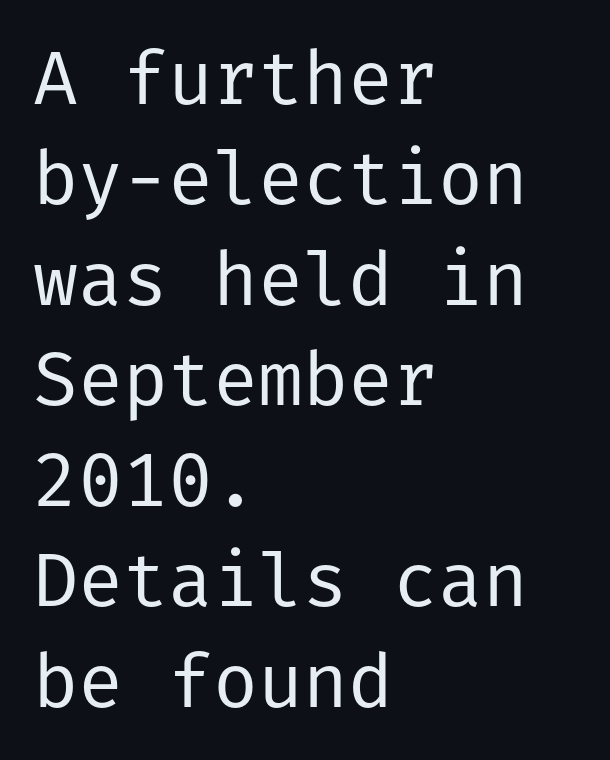
The image shows 75 px regular-weight sans-serif type, upright; set left-aligned, normal line spacing (1.34x), normal letter spacing, not underlined; low stroke contrast and a medium x-height.
